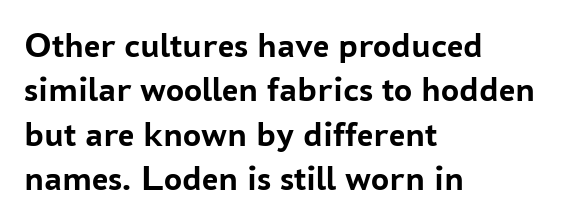
The image shows 36 px semibold sans-serif type, upright; set left-aligned, line spacing 1.23x, normal letter spacing, not underlined; low stroke contrast and a medium x-height.
